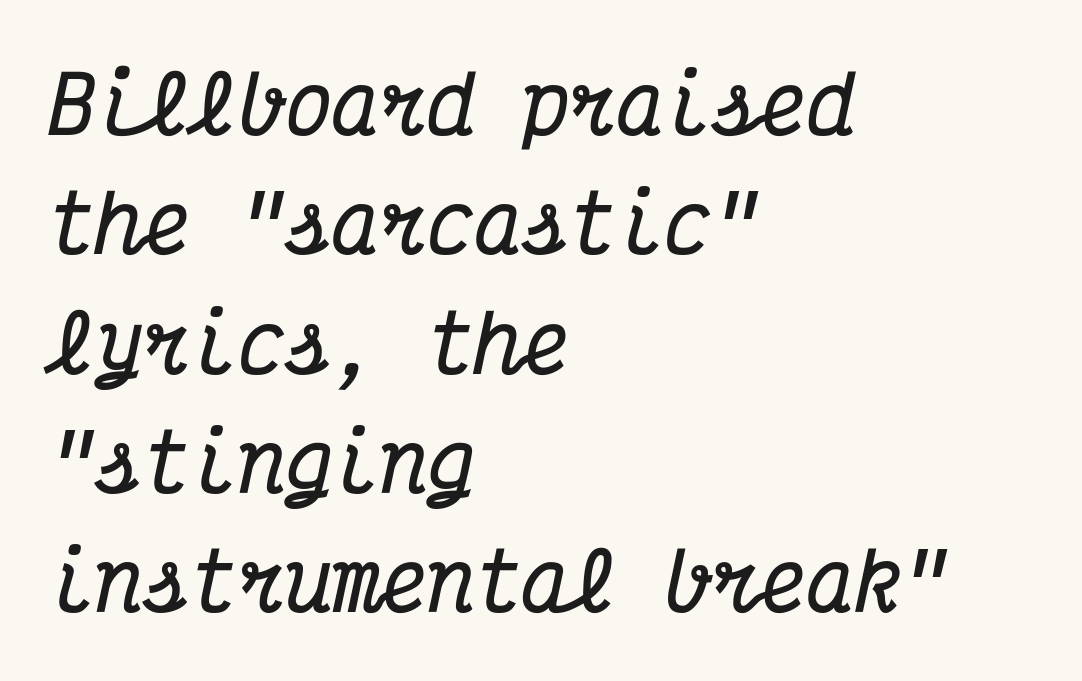
{"serif": "yes", "italic": "yes", "lean": "right", "slant_degrees": 12, "bold": "yes", "weight": "bold", "width": "condensed", "stroke_contrast": "medium", "x_height": "medium", "monospaced": "yes", "underline": "no", "align": "left", "line_spacing": "normal", "line_spacing_ratio": 1.51, "letter_spacing": "normal", "letter_spacing_em": 0.0, "glyph_px": 79}
